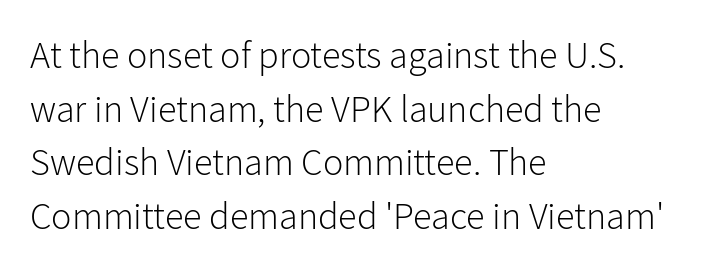
The image shows 38 px light sans-serif type, upright; set left-aligned, normal line spacing (1.41x), normal letter spacing, not underlined; low stroke contrast and a medium x-height.
